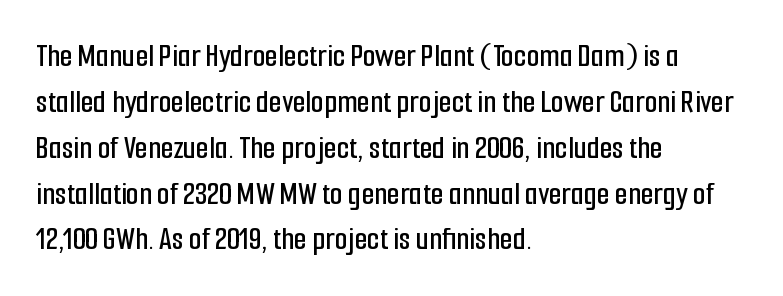
The image shows 33 px condensed sans-serif type, upright; set left-aligned, normal line spacing (1.39x), normal letter spacing, not underlined; low stroke contrast and a medium x-height.
